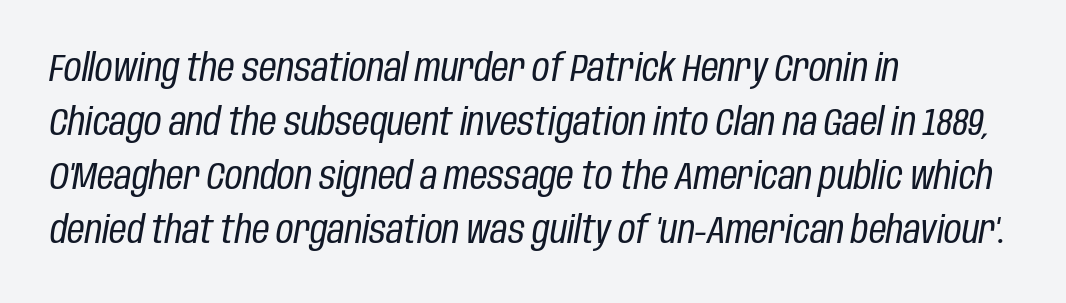
{"italic": "yes", "lean": "right", "slant_degrees": 10, "bold": "no", "weight": "regular", "width": "condensed", "stroke_contrast": "low", "x_height": "large", "monospaced": "no", "underline": "no", "align": "left", "line_spacing": "normal", "line_spacing_ratio": 1.42, "letter_spacing": "normal", "letter_spacing_em": 0.0, "glyph_px": 38}
